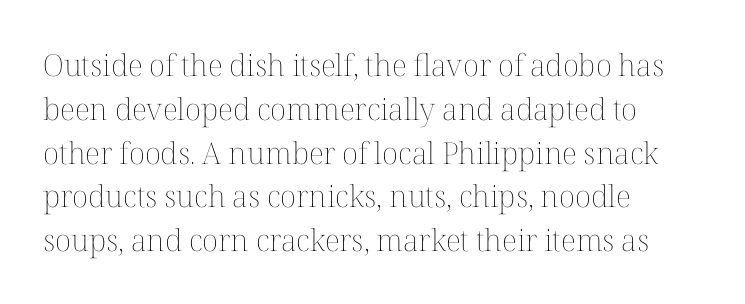
{"italic": "no", "bold": "no", "weight": "thin", "width": "normal", "stroke_contrast": "medium", "x_height": "medium", "monospaced": "no", "underline": "no", "align": "left", "line_spacing": "normal", "line_spacing_ratio": 1.46, "letter_spacing": "normal", "letter_spacing_em": 0.0, "glyph_px": 30}
